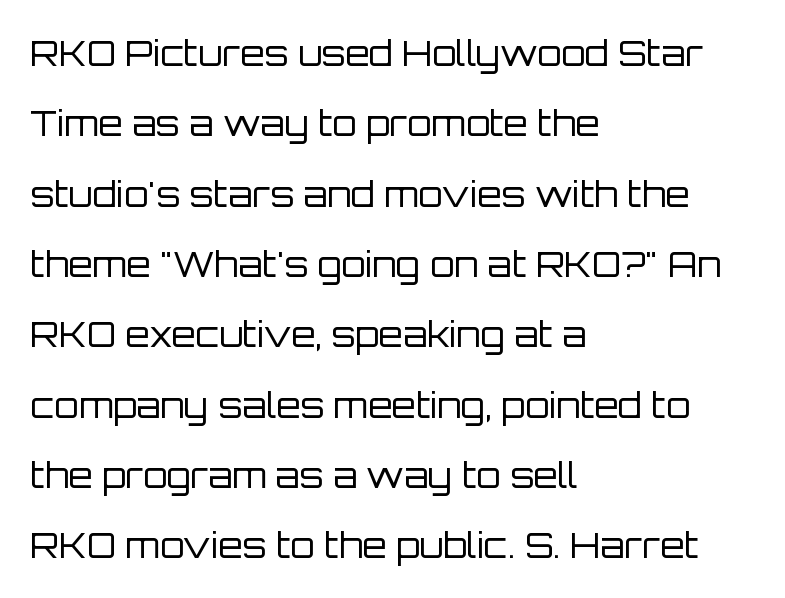
Q: Is the text bold? A: No.
Q: Is the text italic (slanted)? A: No, it is upright.
Q: Is the typeface a serif or a sans-serif typeface? A: Sans-serif.
Q: Is the text underlined? A: No.
Q: How is the paragraph aligned? A: Left-aligned.
Q: Is the spacing between letters normal or unusually wide? A: Normal.
Q: Is the spacing between lines tight, normal or loose? A: Loose.
Q: Width (condensed, normal, or wide)? A: Normal.
Q: Stroke contrast? A: Low.
Q: x-height? A: Large.
Q: Monospaced? A: No.
